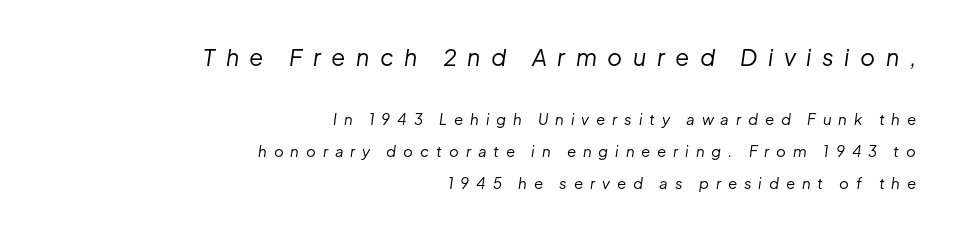
Q: Is the text bold? A: No.
Q: Is the text italic (slanted)? A: Yes, it leans right by about 8 degrees.
Q: Is the text underlined? A: No.
Q: How is the paragraph aligned? A: Right-aligned.
Q: Is the spacing between letters normal or unusually wide? A: Unusually wide.
Q: Is the spacing between lines tight, normal or loose? A: Loose.
Q: Which block of text is set in a larger size, the first (top) or the second (bottom)? A: The first (top) one.
